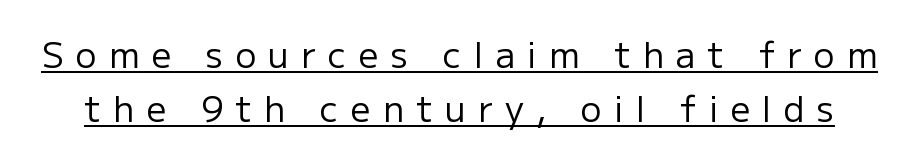
The image shows 35 px regular-weight sans-serif type, upright; set normal line spacing (1.55x), unusually wide letter spacing (+0.35 em), underlined; low stroke contrast and a medium x-height.
